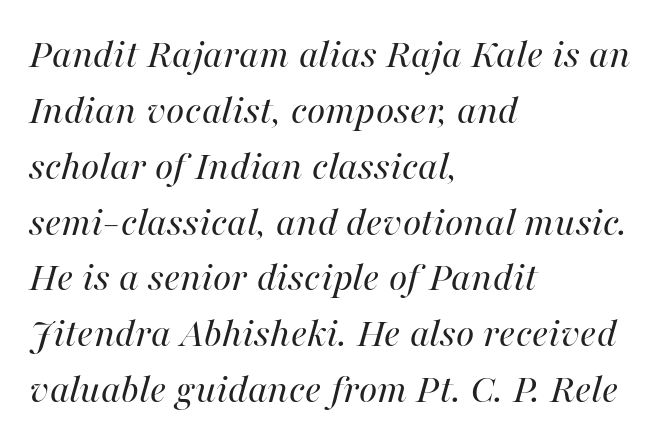
Q: Is the text bold? A: No.
Q: Is the text italic (slanted)? A: Yes, it leans right by about 16 degrees.
Q: Is the text underlined? A: No.
Q: How is the paragraph aligned? A: Left-aligned.
Q: Is the spacing between letters normal or unusually wide? A: Normal.
Q: Is the spacing between lines tight, normal or loose? A: Normal.
Q: Width (condensed, normal, or wide)? A: Normal.
Q: Stroke contrast? A: High.
Q: x-height? A: Medium.
Q: Monospaced? A: No.
